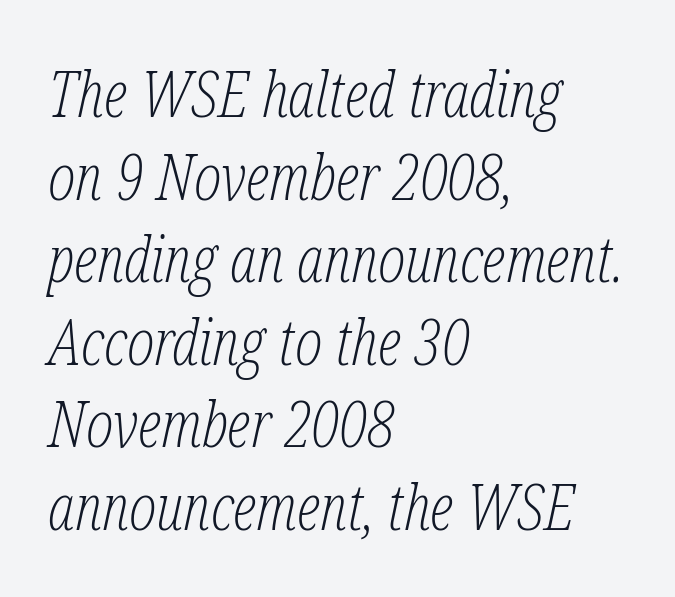
The image shows 64 px light, condensed serif type, italic (leaning right); set left-aligned, normal line spacing (1.29x), normal letter spacing, not underlined; low stroke contrast and a medium x-height.
